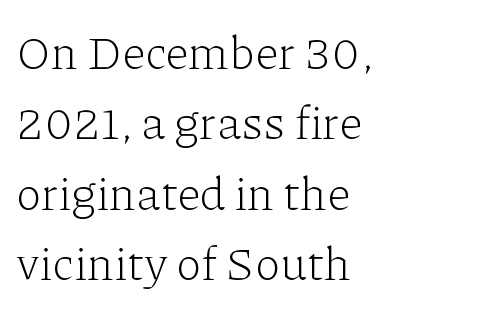
The designer left line spacing at the default. Unbolded letterforms with no extra heft. Glance below the letters and you will spot only blank space. Words appear dense and cohesive because spacing is normal. Where is the straight margin? On the left. A typesetter would call this proportional, since set widths differ per character.
